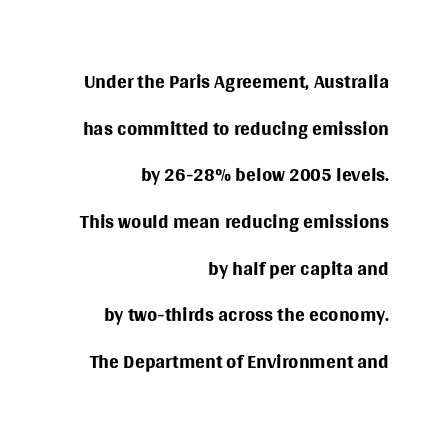
The image shows 29 px regular-weight sans-serif type, upright; set right-aligned, normal line spacing (1.61x), normal letter spacing, not underlined; medium stroke contrast and a large x-height.
